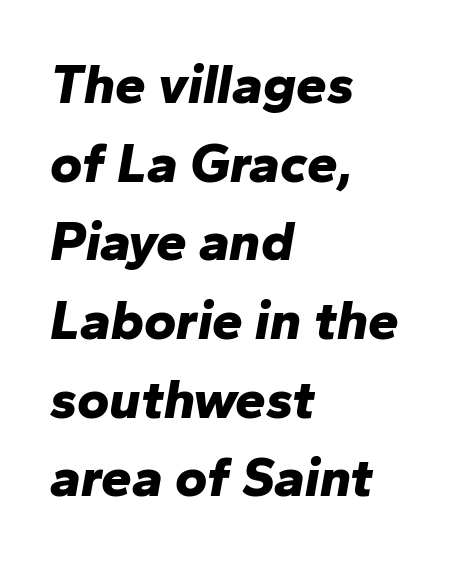
Q: Is the text bold? A: Yes.
Q: Is the text italic (slanted)? A: Yes, it leans right by about 10 degrees.
Q: Is the text underlined? A: No.
Q: How is the paragraph aligned? A: Left-aligned.
Q: Is the spacing between letters normal or unusually wide? A: Normal.
Q: Is the spacing between lines tight, normal or loose? A: Normal.
Q: Width (condensed, normal, or wide)? A: Normal.
Q: Stroke contrast? A: Low.
Q: x-height? A: Medium.
Q: Monospaced? A: No.
